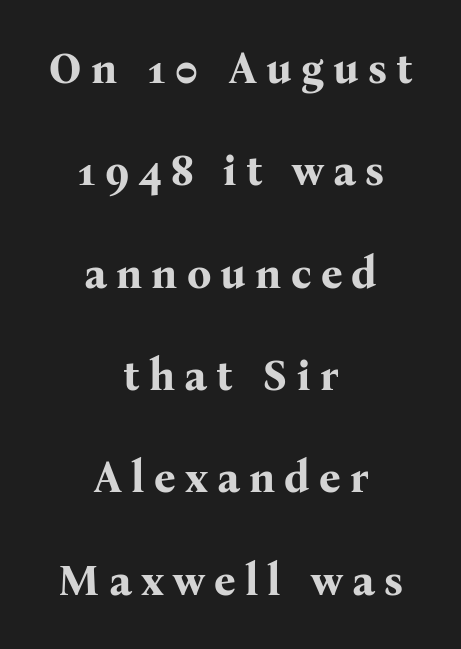
Q: Is the text bold? A: Yes.
Q: Is the text italic (slanted)? A: No, it is upright.
Q: Is the typeface a serif or a sans-serif typeface? A: Serif.
Q: Is the text underlined? A: No.
Q: How is the paragraph aligned? A: Centered.
Q: Is the spacing between letters normal or unusually wide? A: Unusually wide.
Q: Is the spacing between lines tight, normal or loose? A: Loose.
Q: Width (condensed, normal, or wide)? A: Normal.
Q: Stroke contrast? A: Medium.
Q: x-height? A: Medium.
Q: Monospaced? A: No.
